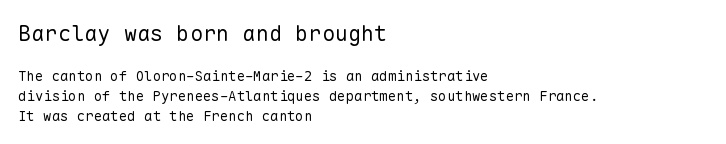
The image shows 22 px text type, upright; set left-aligned, normal line spacing (1.4x), normal letter spacing, not underlined; the first (top) block is 1.57x larger.
